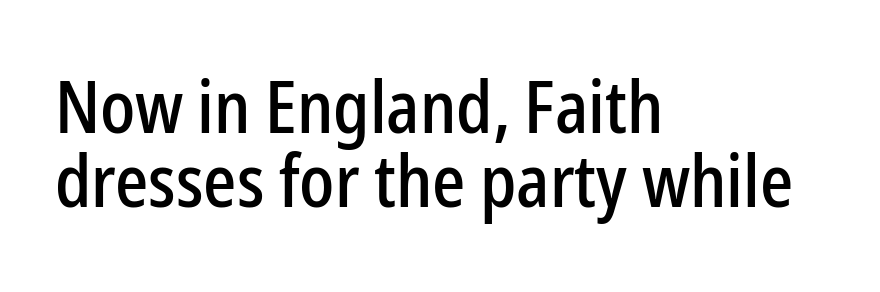
{"serif": "no", "italic": "no", "width": "condensed", "stroke_contrast": "low", "x_height": "medium", "monospaced": "no", "underline": "no", "align": "left", "line_spacing": "tight", "line_spacing_ratio": 1.02, "letter_spacing": "normal", "letter_spacing_em": 0.0, "glyph_px": 73}
